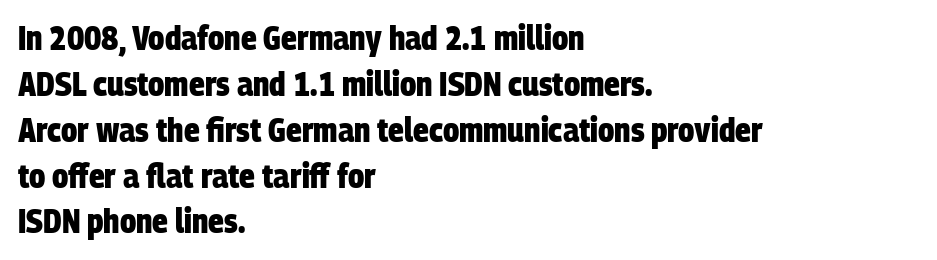
Q: Is the text bold? A: Yes.
Q: Is the typeface a serif or a sans-serif typeface? A: Sans-serif.
Q: Is the text underlined? A: No.
Q: How is the paragraph aligned? A: Left-aligned.
Q: Is the spacing between letters normal or unusually wide? A: Normal.
Q: Is the spacing between lines tight, normal or loose? A: Normal.
Q: Width (condensed, normal, or wide)? A: Condensed.
Q: Stroke contrast? A: Low.
Q: x-height? A: Large.
Q: Monospaced? A: No.
